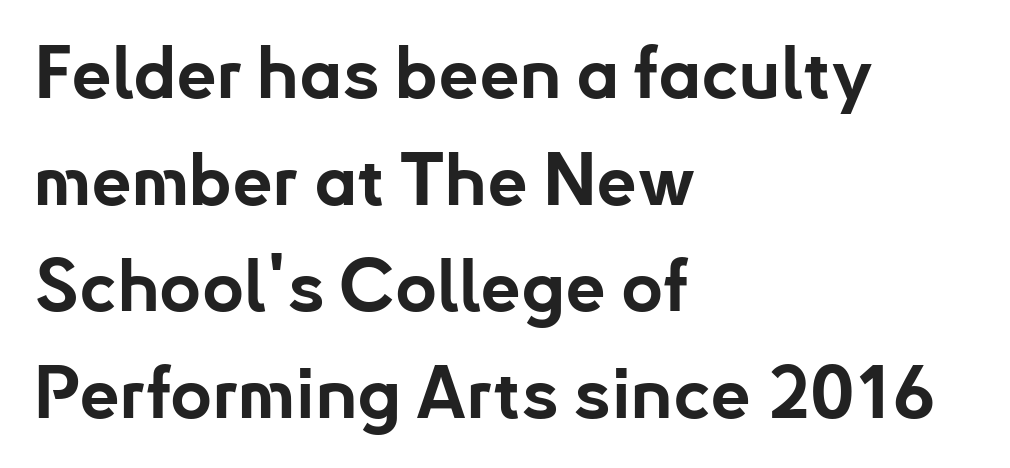
Q: Is the text bold? A: Yes.
Q: Is the text italic (slanted)? A: No, it is upright.
Q: Is the typeface a serif or a sans-serif typeface? A: Sans-serif.
Q: Is the text underlined? A: No.
Q: How is the paragraph aligned? A: Left-aligned.
Q: Is the spacing between letters normal or unusually wide? A: Normal.
Q: Is the spacing between lines tight, normal or loose? A: Normal.
Q: Width (condensed, normal, or wide)? A: Normal.
Q: Stroke contrast? A: Low.
Q: x-height? A: Small.
Q: Monospaced? A: No.
